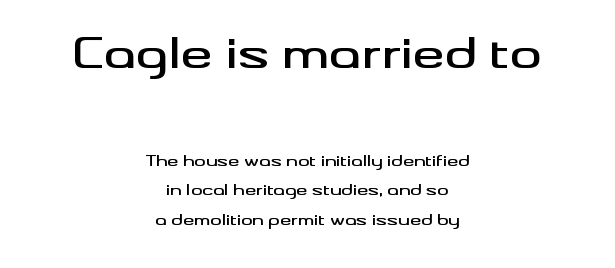
Plain, unruled lines of type. No extra tracking has been applied to these lines. The rendering shows plain stroke endings on the letterforms — a sans-serif design. In terms of posture, this sample is upright.
